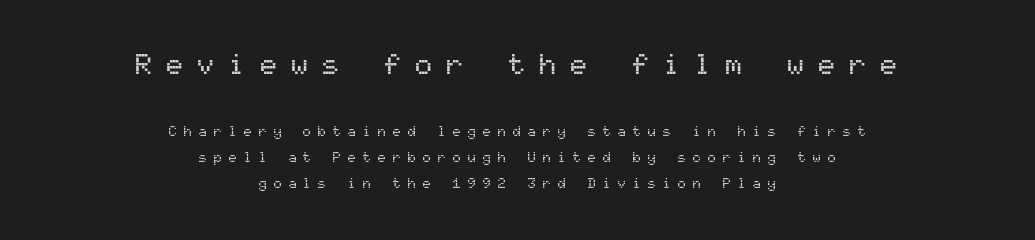
The image shows 29 px sans-serif type, upright, monospaced; set centered, line spacing 1.83x, unusually wide letter spacing (+0.47 em), not underlined; the first (top) block is 2.07x larger; medium stroke contrast and a medium x-height.
